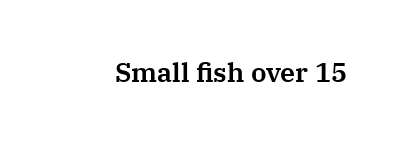
This rendering leaves character spacing at its baseline value. Has an underline been added? It has not. No italicization has been applied; the sample stays upright.
